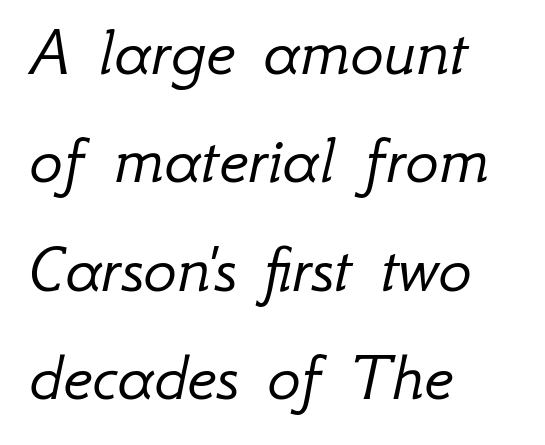
The image shows 70 px light type, italic (leaning right); set left-aligned, normal line spacing (1.55x), normal letter spacing, not underlined; low stroke contrast and a small x-height.
